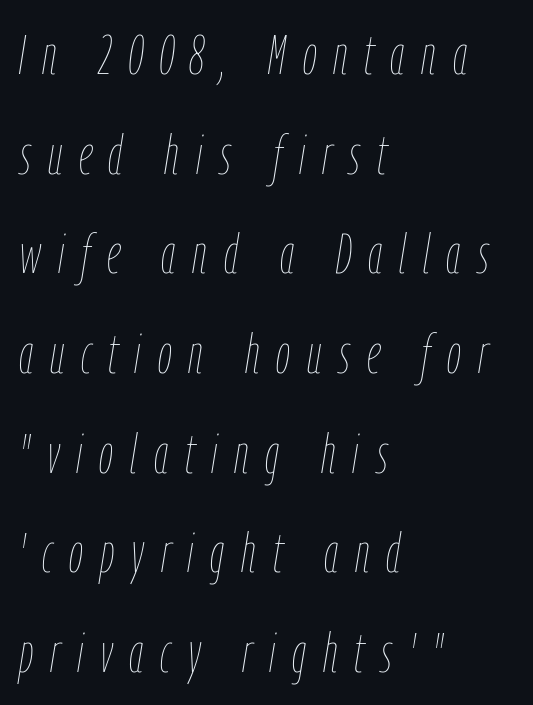
The image shows 56 px thin, condensed type, italic (leaning right); set left-aligned, line spacing 1.78x, unusually wide letter spacing (+0.3 em), not underlined; low stroke contrast and a medium x-height.
